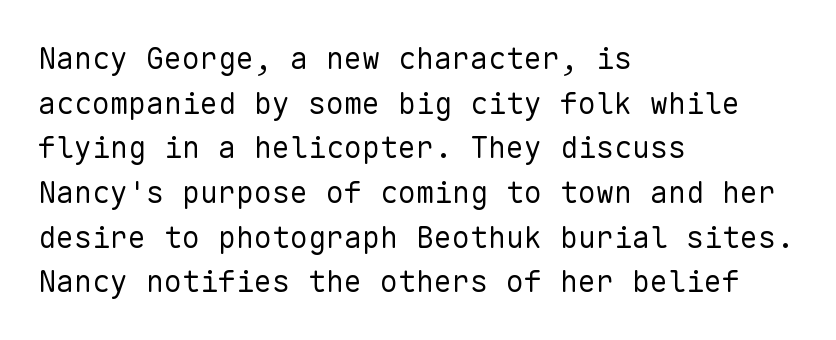
{"serif": "no", "italic": "no", "bold": "no", "weight": "regular", "width": "normal", "stroke_contrast": "low", "x_height": "medium", "monospaced": "yes", "underline": "no", "align": "left", "line_spacing": "normal", "line_spacing_ratio": 1.49, "letter_spacing": "normal", "letter_spacing_em": 0.0, "glyph_px": 30}
